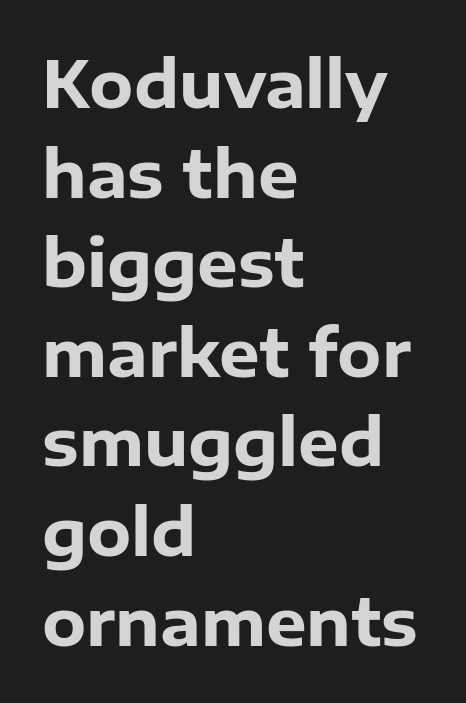
Q: Is the text bold? A: Yes.
Q: Is the text italic (slanted)? A: No, it is upright.
Q: Is the typeface a serif or a sans-serif typeface? A: Sans-serif.
Q: Is the text underlined? A: No.
Q: How is the paragraph aligned? A: Left-aligned.
Q: Is the spacing between letters normal or unusually wide? A: Normal.
Q: Is the spacing between lines tight, normal or loose? A: Normal.
Q: Width (condensed, normal, or wide)? A: Normal.
Q: Stroke contrast? A: Low.
Q: x-height? A: Medium.
Q: Monospaced? A: No.
